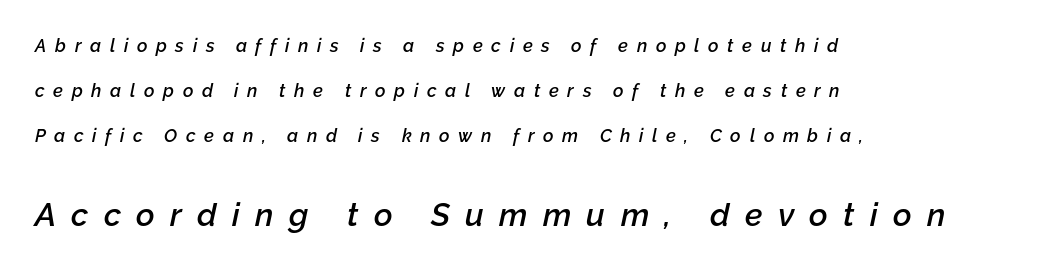
This rendering widens character spacing well past its baseline value. Rendered with sloped, italic letterforms. Vertically, the passage feels expansive, rows floating well apart. The passage shown is semibold, sitting just below true bold. Is this a fixed-width face? No — the glyphs have proportional, varying widths.
